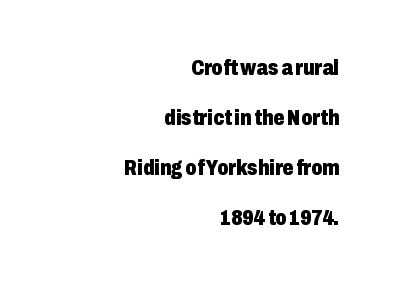
Q: Is the text bold? A: Yes.
Q: Is the text italic (slanted)? A: No, it is upright.
Q: Is the text underlined? A: No.
Q: How is the paragraph aligned? A: Right-aligned.
Q: Is the spacing between letters normal or unusually wide? A: Normal.
Q: Is the spacing between lines tight, normal or loose? A: Loose.
